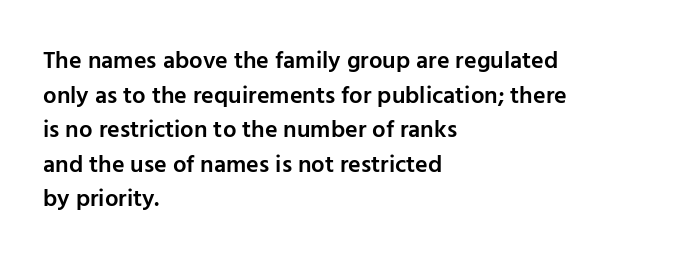
{"italic": "no", "bold": "semi", "underline": "no", "align": "left", "line_spacing": "normal", "line_spacing_ratio": 1.44, "letter_spacing": "normal", "letter_spacing_em": 0.0, "glyph_px": 24}
